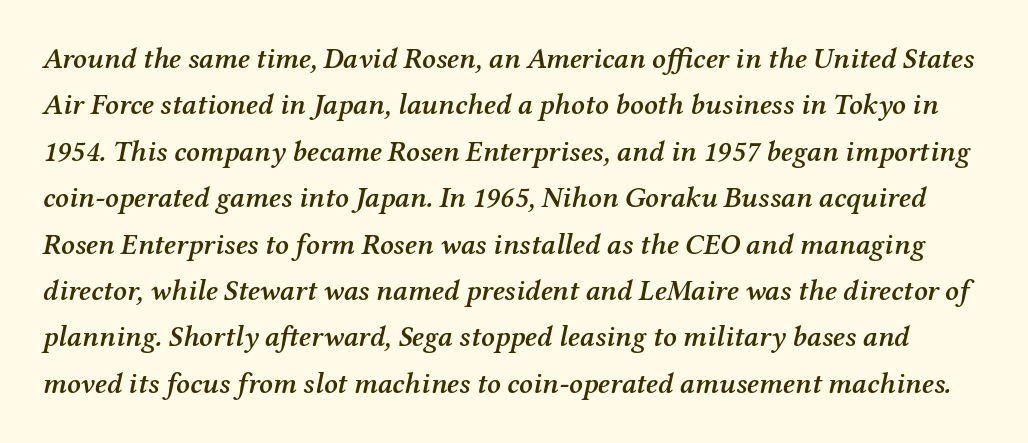
Q: Is the text bold? A: Semi-bold.
Q: Is the text italic (slanted)? A: Yes, it leans right by about 12 degrees.
Q: Is the typeface a serif or a sans-serif typeface? A: Serif.
Q: Is the text underlined? A: No.
Q: Is the spacing between letters normal or unusually wide? A: Normal.
Q: Is the spacing between lines tight, normal or loose? A: Normal.
Q: Width (condensed, normal, or wide)? A: Normal.
Q: Stroke contrast? A: Medium.
Q: x-height? A: Medium.
Q: Monospaced? A: No.
